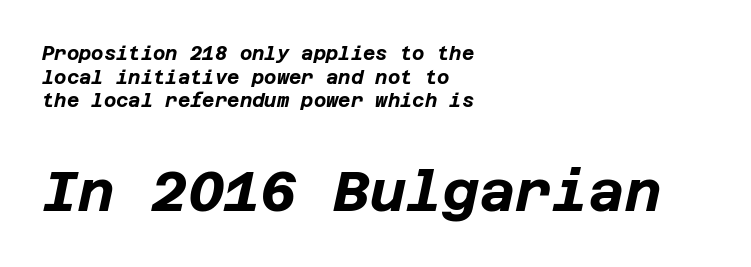
Q: Is the text bold? A: Yes.
Q: Is the text italic (slanted)? A: Yes, it leans right by about 12 degrees.
Q: Is the text underlined? A: No.
Q: How is the paragraph aligned? A: Left-aligned.
Q: Is the spacing between letters normal or unusually wide? A: Normal.
Q: Is the spacing between lines tight, normal or loose? A: Normal.
Q: Which block of text is set in a larger size, the first (top) or the second (bottom)? A: The second (bottom) one.
Q: Width (condensed, normal, or wide)? A: Normal.
Q: Stroke contrast? A: Low.
Q: x-height? A: Large.
